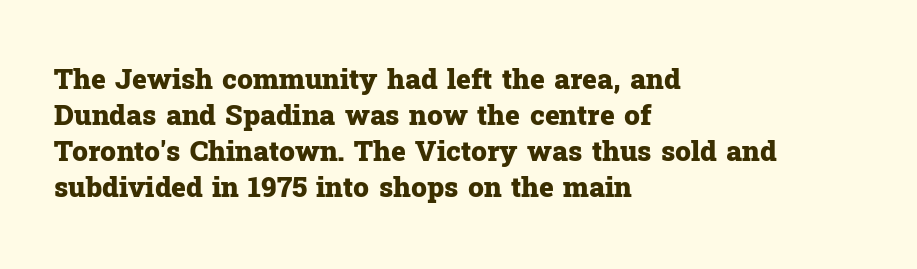
{"serif": "yes", "italic": "no", "bold": "yes", "weight": "heavy", "width": "normal", "stroke_contrast": "low", "x_height": "medium", "monospaced": "no", "underline": "no", "align": "left", "line_spacing": "normal", "line_spacing_ratio": 1.29, "letter_spacing": "normal", "letter_spacing_em": 0.0, "glyph_px": 28}
